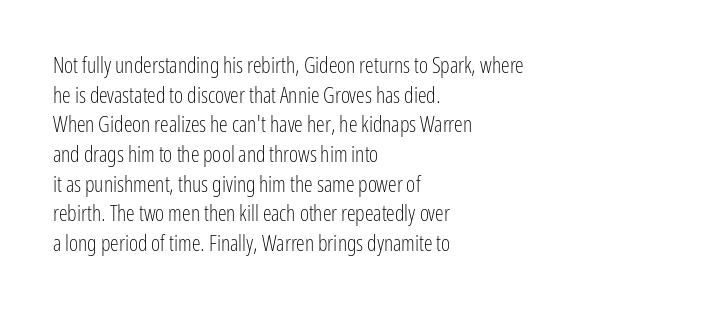
The image shows 22 px text type, upright; set left-aligned, normal line spacing (1.35x), normal letter spacing, not underlined.
